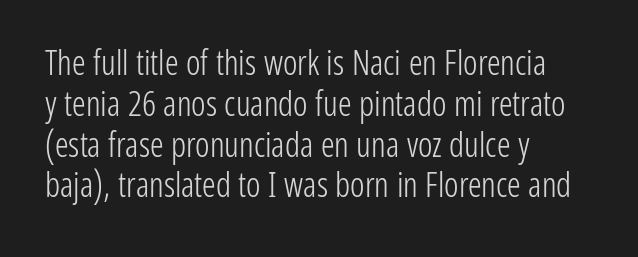
The image shows 34 px light, condensed sans-serif type, upright; set left-aligned, line spacing 1.2x, normal letter spacing, not underlined; low stroke contrast and a medium x-height.
